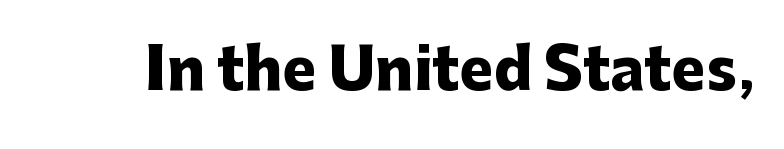
Q: Is the text bold? A: Yes.
Q: Is the text italic (slanted)? A: No, it is upright.
Q: Is the typeface a serif or a sans-serif typeface? A: Sans-serif.
Q: Is the text underlined? A: No.
Q: Is the spacing between letters normal or unusually wide? A: Normal.
Q: Width (condensed, normal, or wide)? A: Normal.
Q: Stroke contrast? A: Low.
Q: x-height? A: Medium.
Q: Monospaced? A: No.
